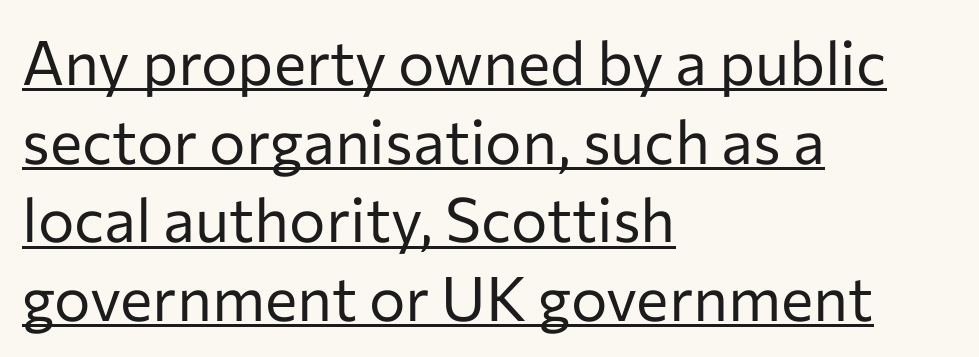
Q: Is the text bold? A: No.
Q: Is the text italic (slanted)? A: No, it is upright.
Q: Is the typeface a serif or a sans-serif typeface? A: Sans-serif.
Q: Is the text underlined? A: Yes.
Q: How is the paragraph aligned? A: Left-aligned.
Q: Is the spacing between letters normal or unusually wide? A: Normal.
Q: Is the spacing between lines tight, normal or loose? A: Normal.
Q: Width (condensed, normal, or wide)? A: Normal.
Q: Stroke contrast? A: Low.
Q: x-height? A: Medium.
Q: Monospaced? A: No.
